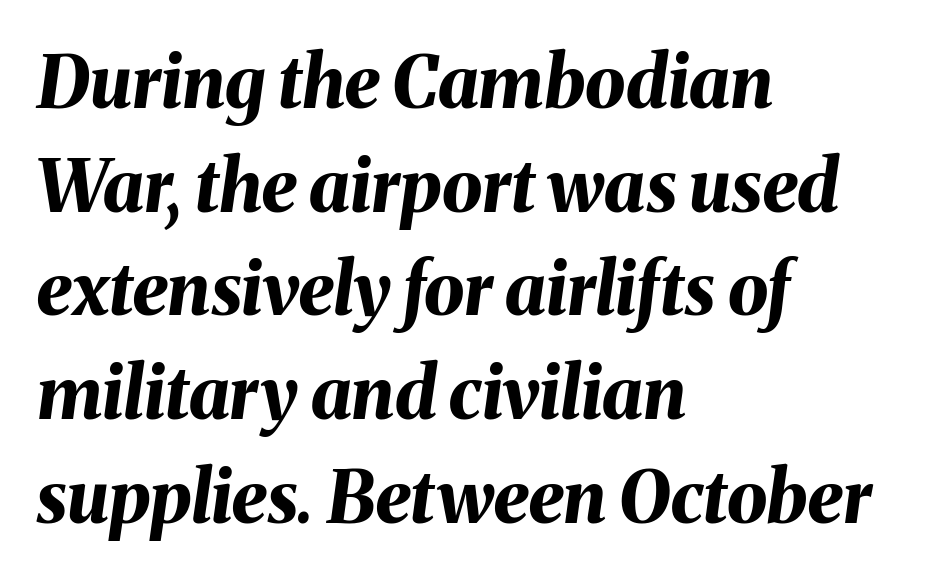
A classic flush-left, rag-right setting is used for this passage. The passage shown is typed in a proportional face where columns would drift. You could call the tracking neutral — neither tight nor loose. Heavy, bold letterforms.
